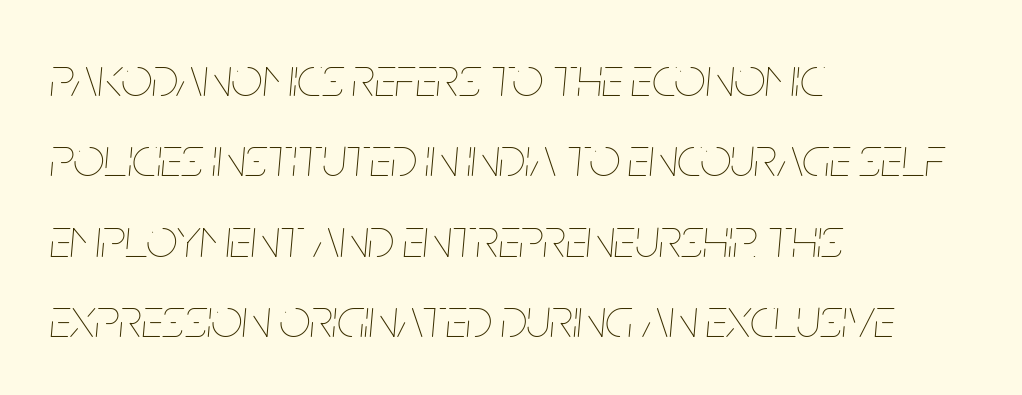
Q: Is the text bold? A: No.
Q: Is the text italic (slanted)? A: Yes, it leans right by about 5 degrees.
Q: Is the text underlined? A: No.
Q: How is the paragraph aligned? A: Left-aligned.
Q: Is the spacing between letters normal or unusually wide? A: Normal.
Q: Is the spacing between lines tight, normal or loose? A: Normal.
Q: Width (condensed, normal, or wide)? A: Condensed.
Q: Stroke contrast? A: Low.
Q: x-height? A: Large.
Q: Monospaced? A: No.
